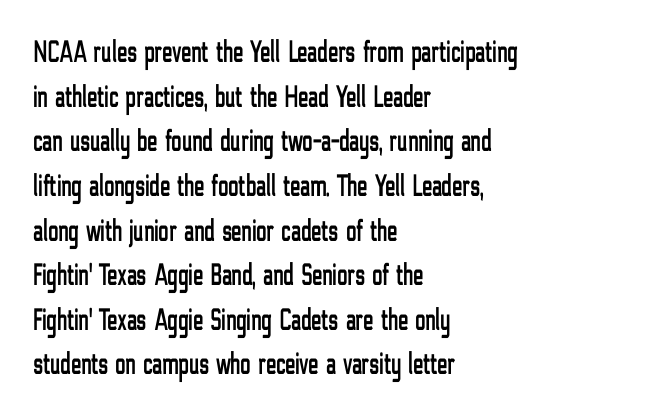
Glyph-to-glyph distance matches everyday printed text. The typography opts for an upright posture over an oblique one. The passage is arranged the way most books set body copy — flush left. Do the characters align in a grid? No, the font is proportional.
